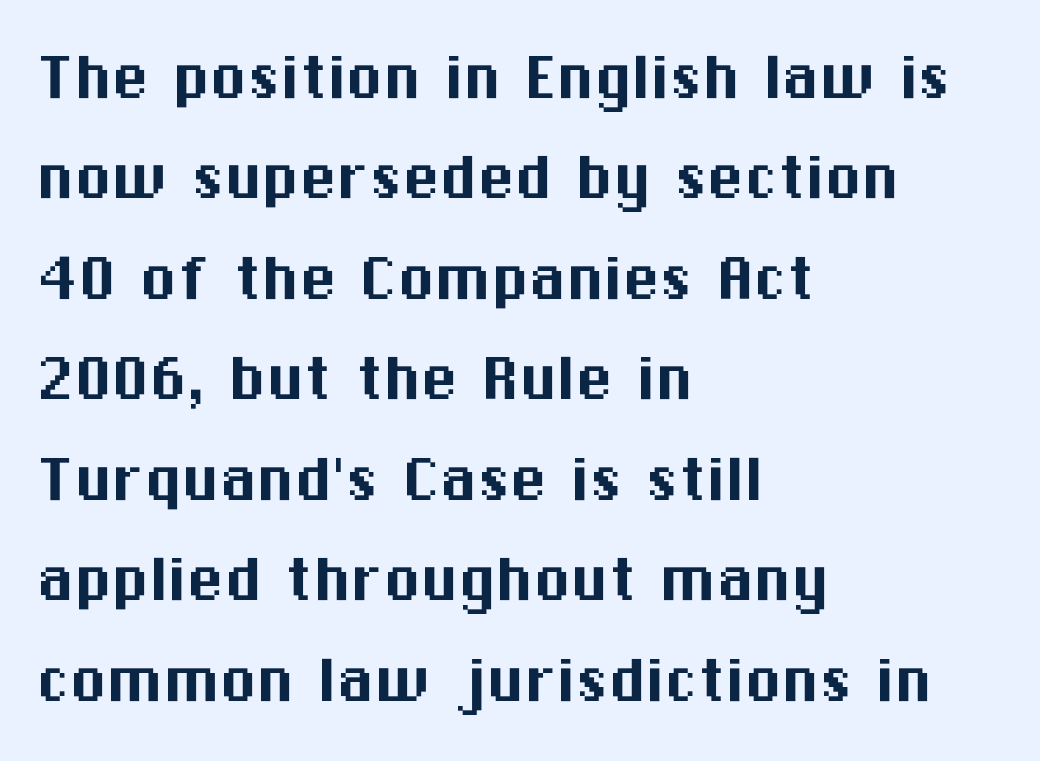
The image shows 75 px sans-serif type, upright; set left-aligned, normal line spacing (1.34x), normal letter spacing, not underlined; medium stroke contrast and a medium x-height.
